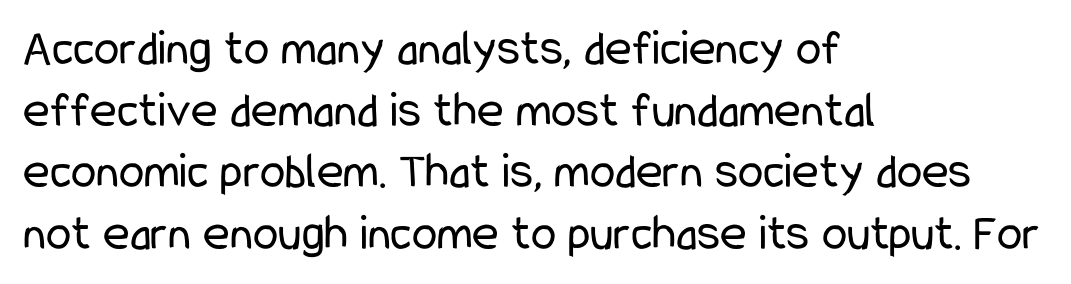
The image shows 51 px regular-weight, condensed sans-serif type, upright; set left-aligned, line spacing 1.21x, normal letter spacing, not underlined; low stroke contrast and a medium x-height.
